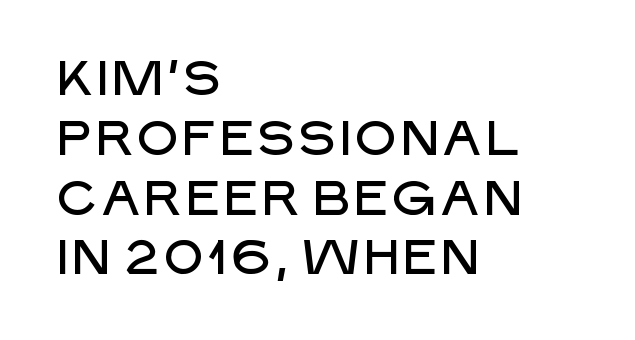
This sample uses an upright cut, with every glyph sitting square on the baseline. Each row of text sits above clean, open space. There is no visible air inserted between adjacent glyphs. The font family rendered here belongs to the sans-serif group. This sample has the flowing, uneven cadence of proportional lettering. Visually the block forms a straight wall on the left and a jagged coastline on the right.
